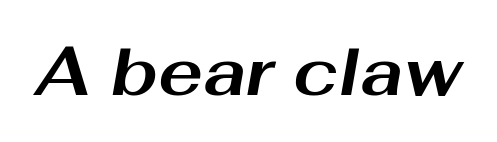
{"italic": "yes", "lean": "right", "slant_degrees": 10, "bold": "yes", "weight": "bold", "width": "wide", "stroke_contrast": "medium", "x_height": "medium", "monospaced": "no", "underline": "no", "letter_spacing": "normal", "letter_spacing_em": 0.0, "glyph_px": 67}
